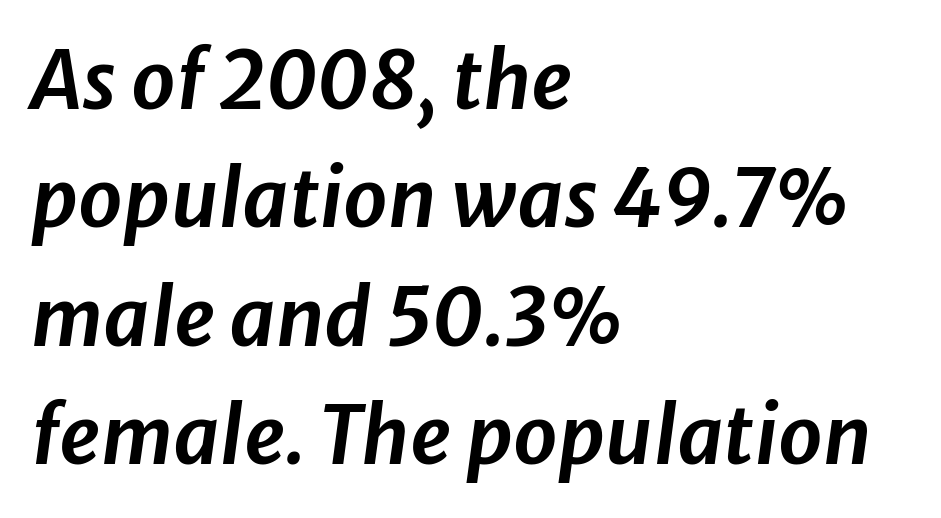
Q: Is the text italic (slanted)? A: Yes, it leans right by about 8 degrees.
Q: Is the text underlined? A: No.
Q: How is the paragraph aligned? A: Left-aligned.
Q: Is the spacing between letters normal or unusually wide? A: Normal.
Q: Is the spacing between lines tight, normal or loose? A: Normal.
Q: Width (condensed, normal, or wide)? A: Normal.
Q: Stroke contrast? A: Low.
Q: x-height? A: Medium.
Q: Monospaced? A: No.
